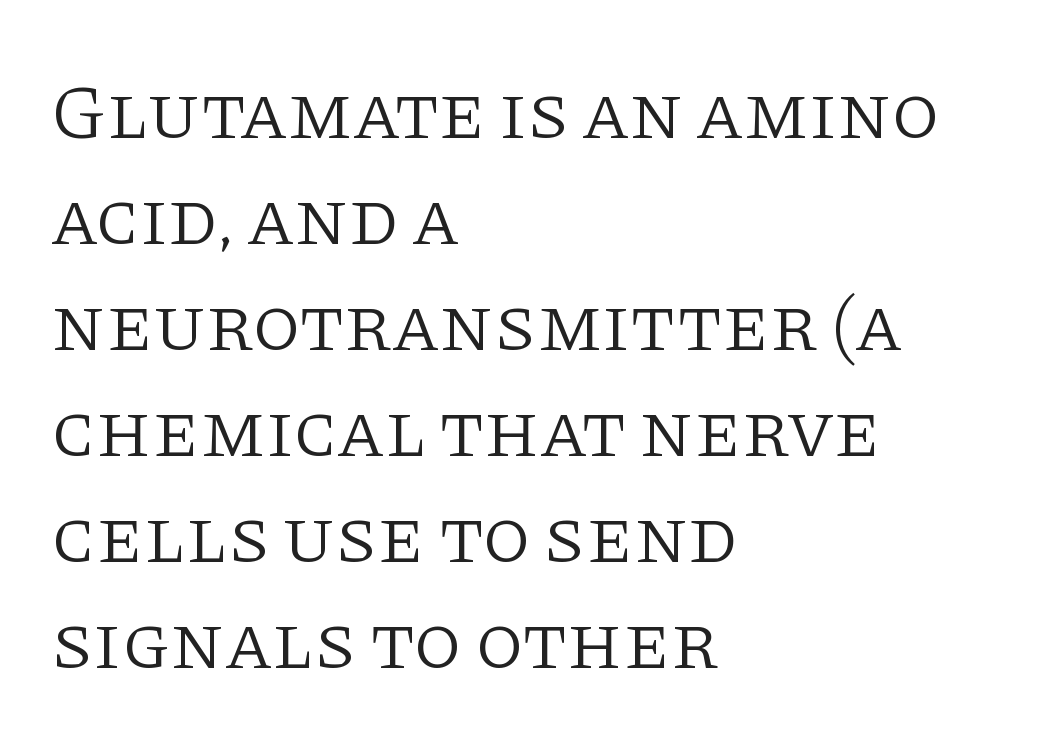
The image shows 78 px light serif type, upright; set left-aligned, normal line spacing (1.36x), normal letter spacing, not underlined; low stroke contrast and a large x-height.
